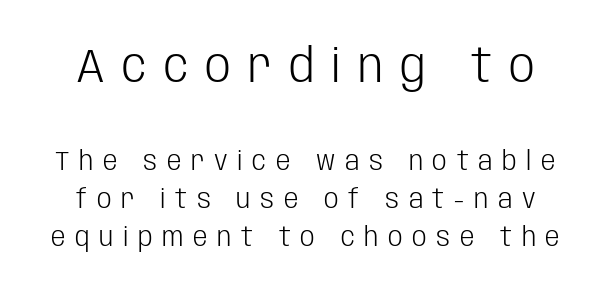
Stroke thickness stays within the range of a standard reading face or lighter. Are there feet on the stems? There aren't — it's a sans. Vertical spacing — default. The glyphs are unaccompanied by any horizontal stroke below them. Is the letter spacing exaggerated? Yes — the characters are pushed far apart. Two sizes are in play, and the larger belongs to the first block.
